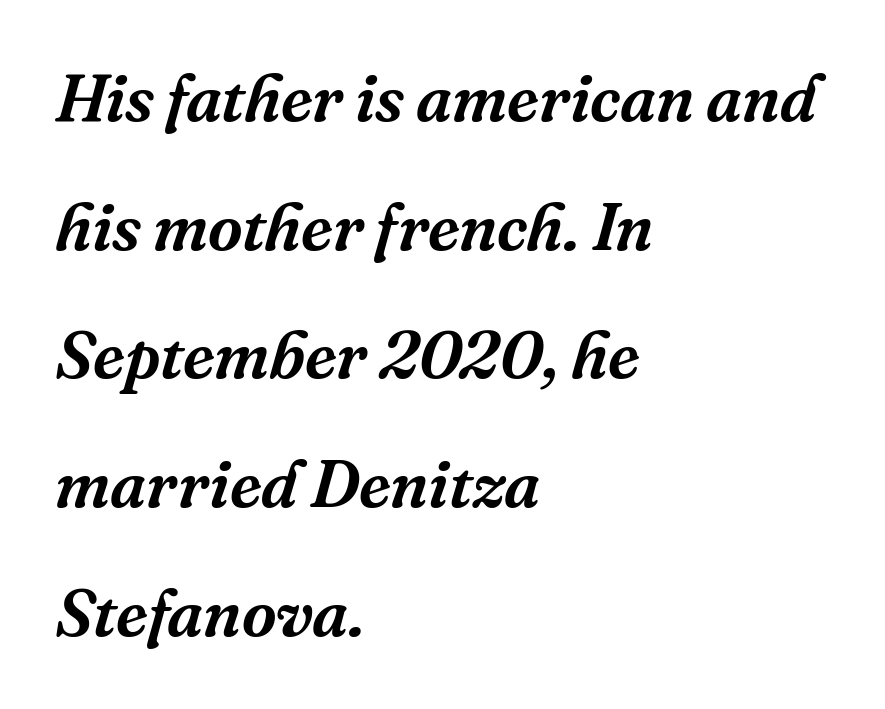
Q: Is the text italic (slanted)? A: Yes, it leans right by about 16 degrees.
Q: Is the typeface a serif or a sans-serif typeface? A: Serif.
Q: Is the text underlined? A: No.
Q: How is the paragraph aligned? A: Left-aligned.
Q: Is the spacing between letters normal or unusually wide? A: Normal.
Q: Is the spacing between lines tight, normal or loose? A: Loose.
Q: Width (condensed, normal, or wide)? A: Normal.
Q: Stroke contrast? A: Medium.
Q: x-height? A: Medium.
Q: Monospaced? A: No.
